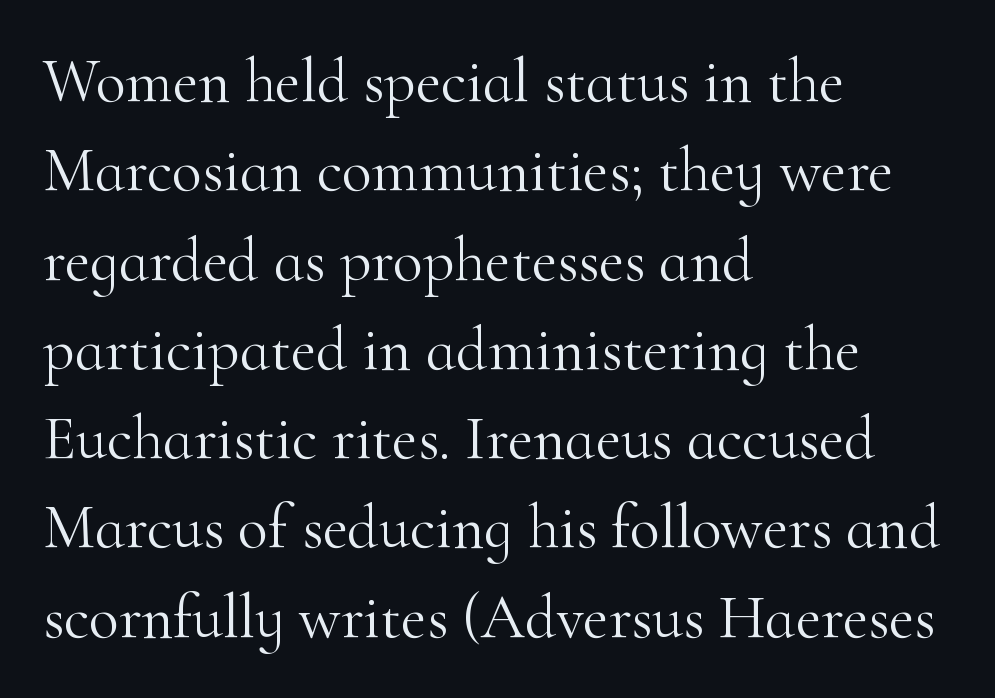
Between one letter and the next there's only the usual sliver of space. Normally led — the rows are evenly, conventionally spaced. Style check: upright. Weight: regular or lighter. Reading down the block, your eye returns to a fixed left position each line.
